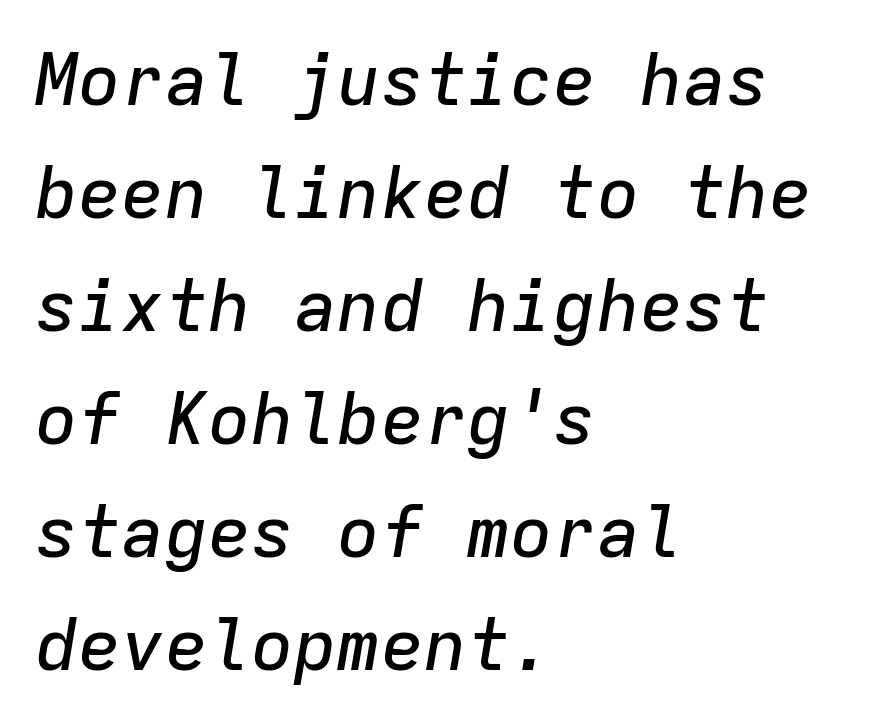
{"italic": "yes", "lean": "right", "slant_degrees": 9, "width": "normal", "stroke_contrast": "low", "x_height": "medium", "monospaced": "yes", "underline": "no", "align": "left", "line_spacing": "normal", "line_spacing_ratio": 1.57, "letter_spacing": "normal", "letter_spacing_em": 0.0, "glyph_px": 72}
